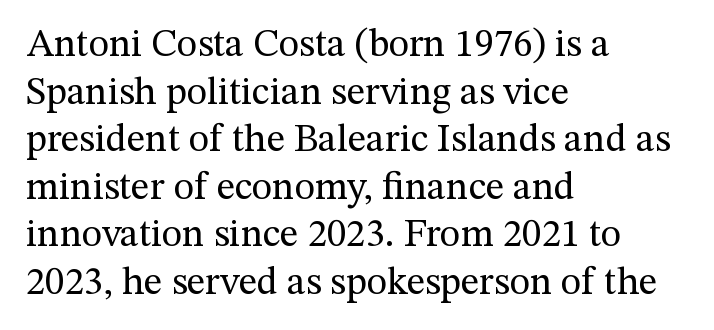
Q: Is the text bold? A: No.
Q: Is the text italic (slanted)? A: No, it is upright.
Q: Is the typeface a serif or a sans-serif typeface? A: Serif.
Q: Is the text underlined? A: No.
Q: How is the paragraph aligned? A: Left-aligned.
Q: Is the spacing between letters normal or unusually wide? A: Normal.
Q: Width (condensed, normal, or wide)? A: Normal.
Q: Stroke contrast? A: Medium.
Q: x-height? A: Medium.
Q: Monospaced? A: No.
